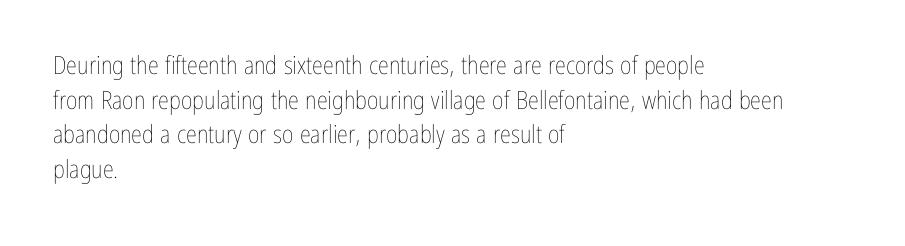
{"italic": "no", "bold": "no", "underline": "no", "align": "left", "line_spacing": "normal", "line_spacing_ratio": 1.39, "letter_spacing": "normal", "letter_spacing_em": 0.0, "glyph_px": 25}
